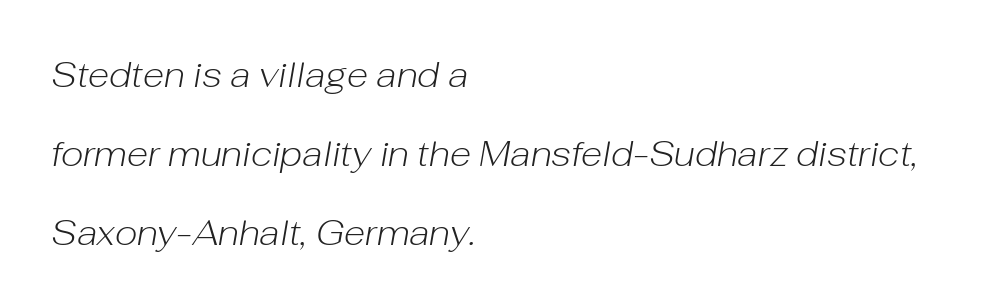
The image shows 35 px light type, italic (leaning right); set left-aligned, loose line spacing (2.26x), normal letter spacing, not underlined; low stroke contrast and a medium x-height.
